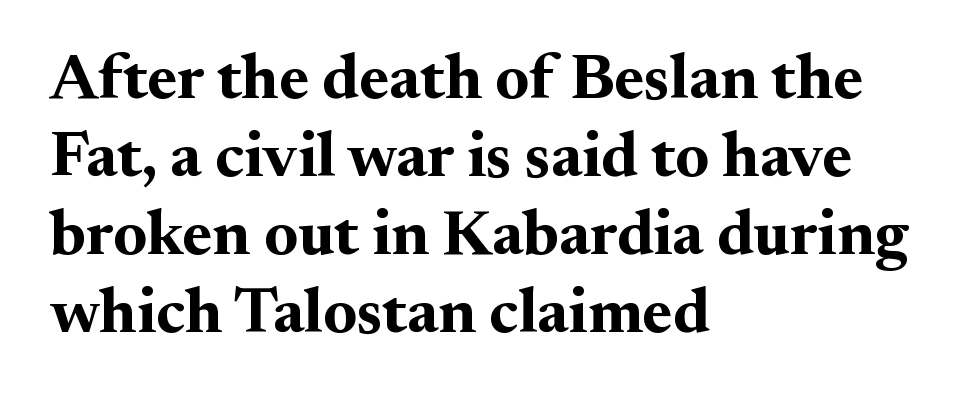
The image shows 64 px bold serif type, upright; set left-aligned, line spacing 1.22x, normal letter spacing, not underlined; medium stroke contrast and a small x-height.
